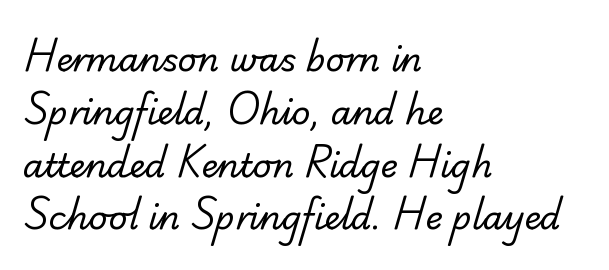
Q: Is the text bold? A: No.
Q: Is the typeface a serif or a sans-serif typeface? A: Sans-serif.
Q: Is the text underlined? A: No.
Q: How is the paragraph aligned? A: Left-aligned.
Q: Is the spacing between letters normal or unusually wide? A: Normal.
Q: Is the spacing between lines tight, normal or loose? A: Normal.
Q: Width (condensed, normal, or wide)? A: Normal.
Q: Stroke contrast? A: Low.
Q: x-height? A: Small.
Q: Monospaced? A: No.
